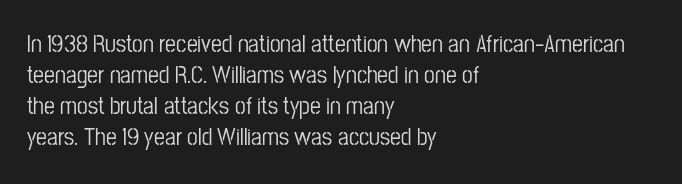
The rag falls on the right side of this text block. How would I describe the line gaps? Plain and ordinary. Ordinary non-slanted type is in use. The gaps between neighbouring characters are ordinary and unremarkable.
